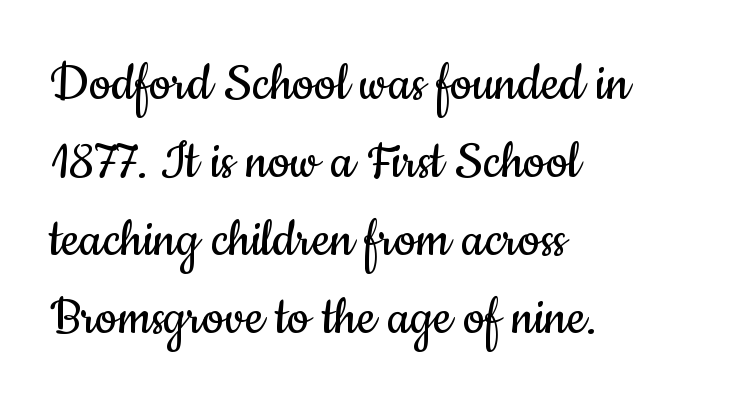
Q: Is the text bold? A: No.
Q: Is the text italic (slanted)? A: Yes.
Q: Is the typeface a serif or a sans-serif typeface? A: Sans-serif.
Q: Is the text underlined? A: No.
Q: How is the paragraph aligned? A: Left-aligned.
Q: Is the spacing between letters normal or unusually wide? A: Normal.
Q: Is the spacing between lines tight, normal or loose? A: Normal.
Q: Width (condensed, normal, or wide)? A: Condensed.
Q: Stroke contrast? A: Low.
Q: x-height? A: Small.
Q: Monospaced? A: No.
